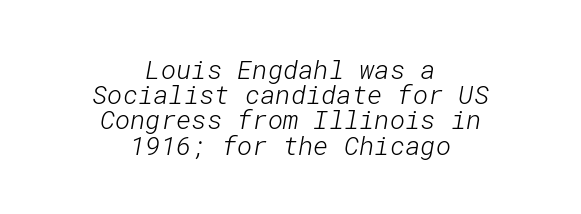
The image shows 26 px text type; set centered, tight line spacing (0.97x), normal letter spacing, not underlined.
